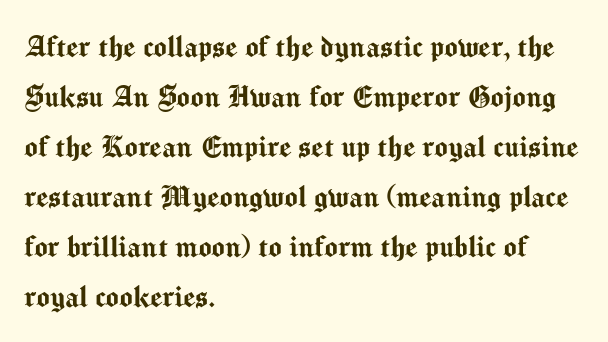
Q: Is the text italic (slanted)? A: No, it is upright.
Q: Is the typeface a serif or a sans-serif typeface? A: Sans-serif.
Q: Is the text underlined? A: No.
Q: How is the paragraph aligned? A: Left-aligned.
Q: Is the spacing between letters normal or unusually wide? A: Normal.
Q: Is the spacing between lines tight, normal or loose? A: Normal.
Q: Width (condensed, normal, or wide)? A: Normal.
Q: Stroke contrast? A: Medium.
Q: x-height? A: Medium.
Q: Monospaced? A: No.
